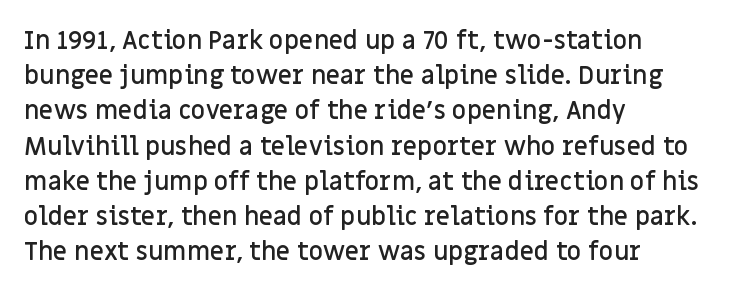
The image shows 25 px text type, upright; set left-aligned, normal line spacing (1.41x), normal letter spacing, not underlined.
